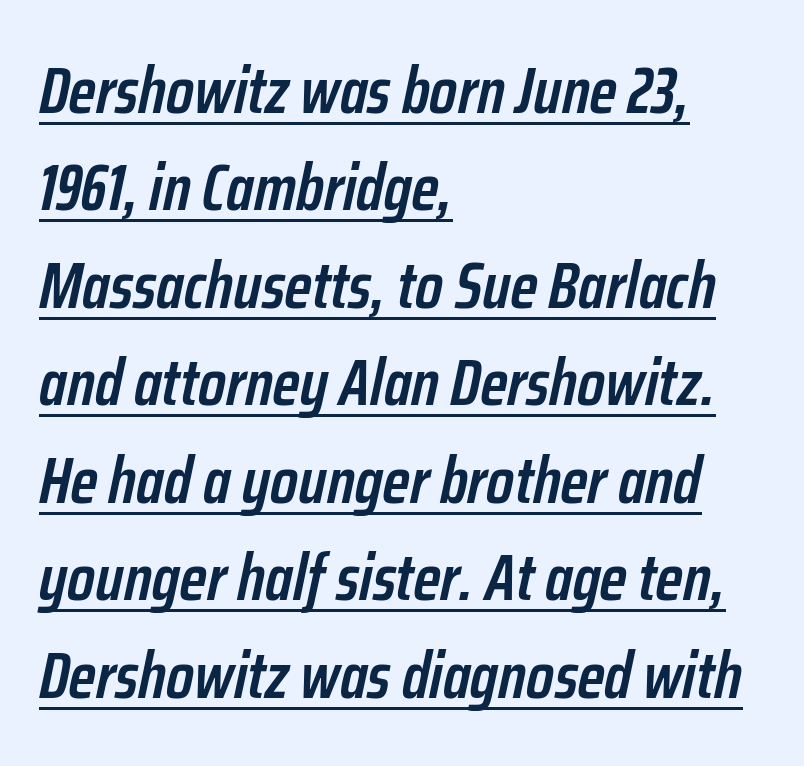
{"italic": "yes", "lean": "right", "slant_degrees": 12, "bold": "semi", "weight": "semibold", "width": "condensed", "stroke_contrast": "low", "x_height": "medium", "monospaced": "no", "underline": "yes", "align": "left", "line_spacing": "normal", "line_spacing_ratio": 1.5, "letter_spacing": "normal", "letter_spacing_em": 0.0, "glyph_px": 65}
